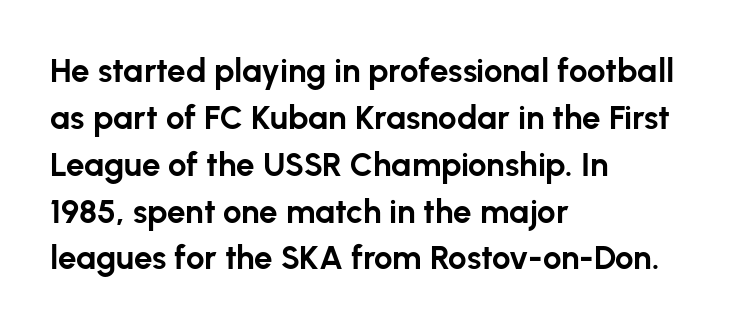
Q: Is the text bold? A: Yes.
Q: Is the text italic (slanted)? A: No, it is upright.
Q: Is the typeface a serif or a sans-serif typeface? A: Sans-serif.
Q: Is the text underlined? A: No.
Q: How is the paragraph aligned? A: Left-aligned.
Q: Is the spacing between letters normal or unusually wide? A: Normal.
Q: Is the spacing between lines tight, normal or loose? A: Normal.
Q: Width (condensed, normal, or wide)? A: Normal.
Q: Stroke contrast? A: Low.
Q: x-height? A: Medium.
Q: Monospaced? A: No.
